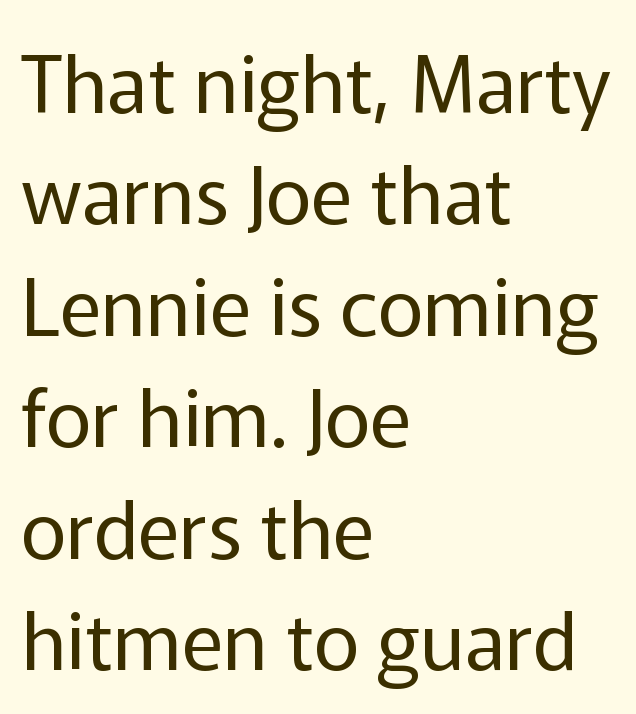
These lines stack with their left ends in a neat column. On a weight scale, this lands at 450 or below. It's the straight-up-and-down kind of type. The leading is moderate, giving the passage an even texture. This rendering employs a face without finishing strokes, i.e., a sans-serif.
